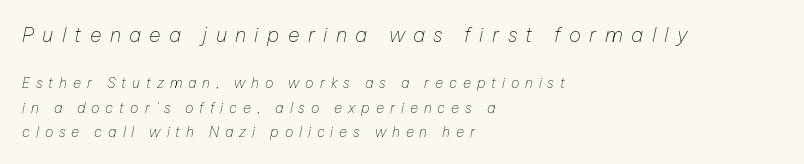
The image shows 20 px text type, italic (leaning right); set left-aligned, line spacing 1.78x, unusually wide letter spacing (+0.42 em), not underlined; the first (top) block is 1.43x larger.
